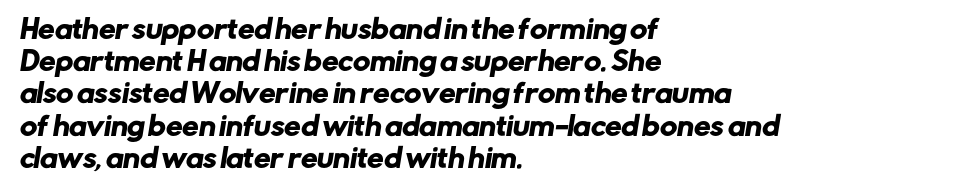
{"underline": "no", "align": "left", "line_spacing_ratio": 1.24, "letter_spacing": "normal", "letter_spacing_em": 0.0, "glyph_px": 26}
